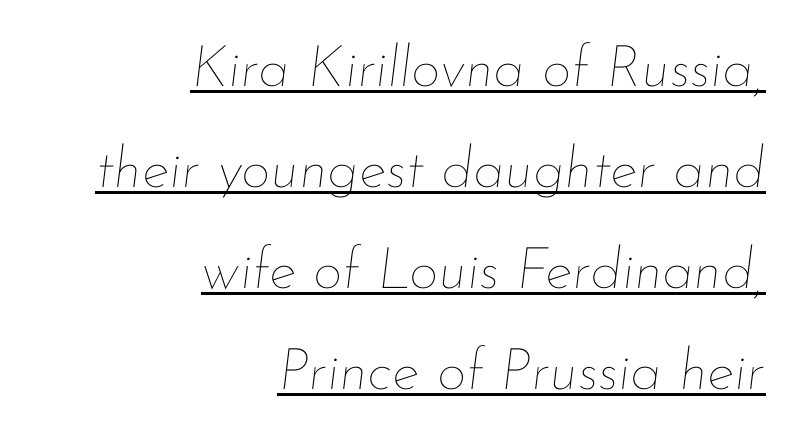
The rendering keeps characters at their native spacing. Varying glyph widths throughout — classic text-font behaviour. Layout note: lines flush right. Underlining? Definitely there. Bold? No — there's no thickening of the strokes. Characters are canted at an angle relative to the baseline's perpendicular.
